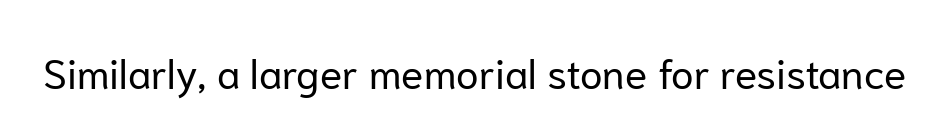
The strip under each line holds only bare page. Summary of weight: not heavy and not bold. Do the letters lean? They stand straight. A typesetter would call this zero additional tracking. Note: no serifs on the glyphs.
